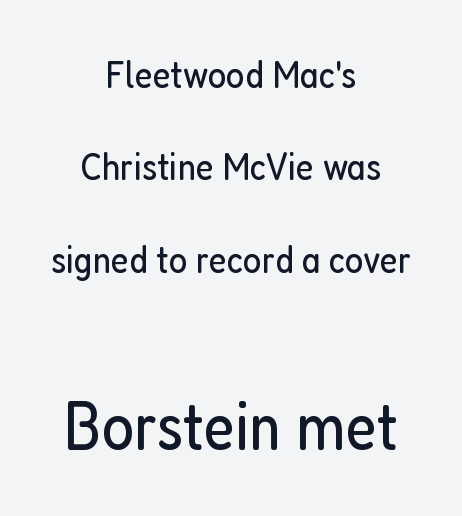
{"serif": "no", "italic": "no", "bold": "no", "weight": "regular", "width": "condensed", "stroke_contrast": "low", "x_height": "medium", "monospaced": "no", "underline": "no", "align": "center", "line_spacing": "loose", "line_spacing_ratio": 2.37, "letter_spacing": "normal", "letter_spacing_em": 0.0, "larger_block": "second", "size_ratio": 1.74, "glyph_px": 68}
